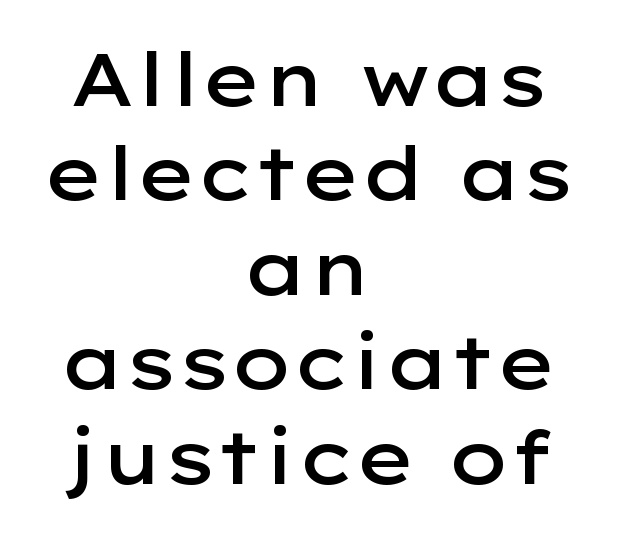
Q: Is the text bold? A: Semi-bold.
Q: Is the text italic (slanted)? A: No, it is upright.
Q: Is the typeface a serif or a sans-serif typeface? A: Sans-serif.
Q: Is the text underlined? A: No.
Q: How is the paragraph aligned? A: Centered.
Q: Is the spacing between letters normal or unusually wide? A: Normal.
Q: Is the spacing between lines tight, normal or loose? A: Normal.
Q: Width (condensed, normal, or wide)? A: Wide.
Q: Stroke contrast? A: Low.
Q: x-height? A: Medium.
Q: Monospaced? A: No.
